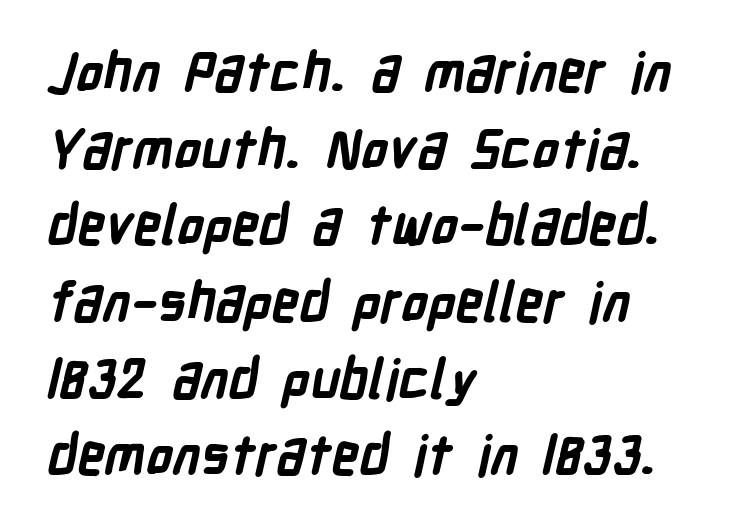
A bare baseline throughout the passage. Where is the straight margin? On the left. Note the varied advance widths — an 'i' is clearly narrower than an 'm'. You can tell from the bare stems that sans-serif type was used. Typographic density is high because the face is bold.
